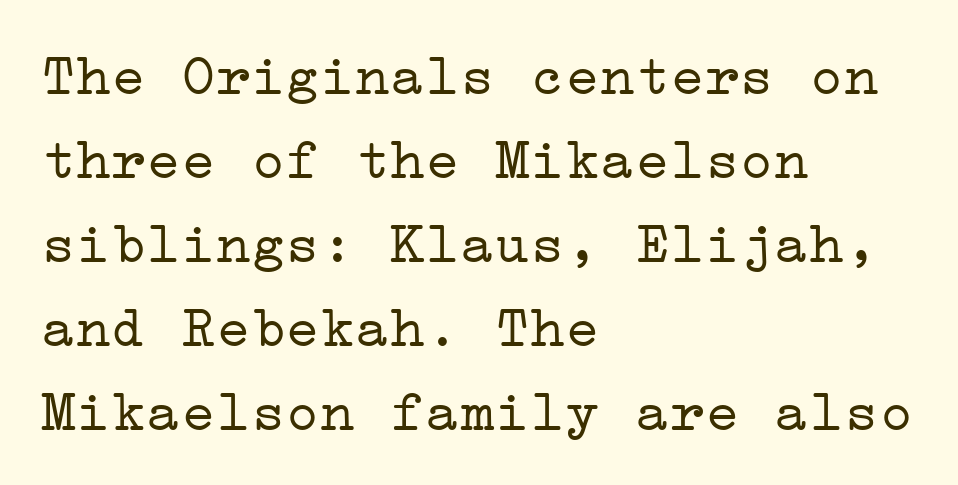
The image shows 58 px light, wide serif type, upright; set left-aligned, normal line spacing (1.45x), normal letter spacing, not underlined; low stroke contrast and a medium x-height.
